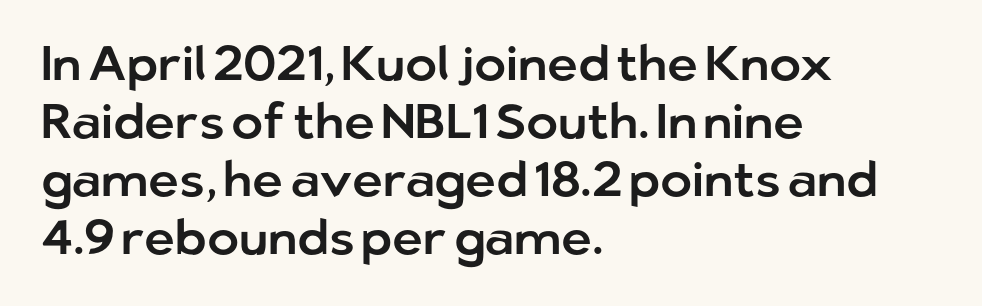
Q: Is the text italic (slanted)? A: No, it is upright.
Q: Is the typeface a serif or a sans-serif typeface? A: Sans-serif.
Q: Is the text underlined? A: No.
Q: How is the paragraph aligned? A: Left-aligned.
Q: Is the spacing between letters normal or unusually wide? A: Normal.
Q: Width (condensed, normal, or wide)? A: Normal.
Q: Stroke contrast? A: Low.
Q: x-height? A: Medium.
Q: Monospaced? A: No.
